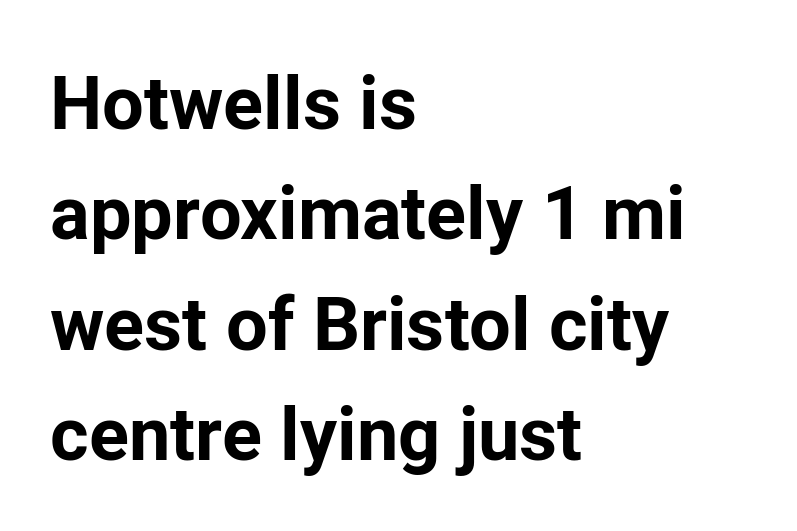
Q: Is the text bold? A: Yes.
Q: Is the text italic (slanted)? A: No, it is upright.
Q: Is the typeface a serif or a sans-serif typeface? A: Sans-serif.
Q: Is the text underlined? A: No.
Q: How is the paragraph aligned? A: Left-aligned.
Q: Is the spacing between letters normal or unusually wide? A: Normal.
Q: Is the spacing between lines tight, normal or loose? A: Normal.
Q: Width (condensed, normal, or wide)? A: Normal.
Q: Stroke contrast? A: Low.
Q: x-height? A: Medium.
Q: Monospaced? A: No.
